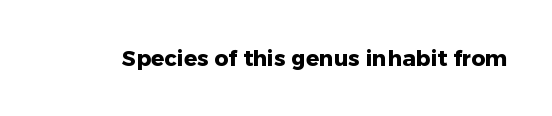
Short note: letters normally spaced. Words float on clear page, feet unadorned. The letters stand upright; this is a roman face. Heavy, bold letterforms.
